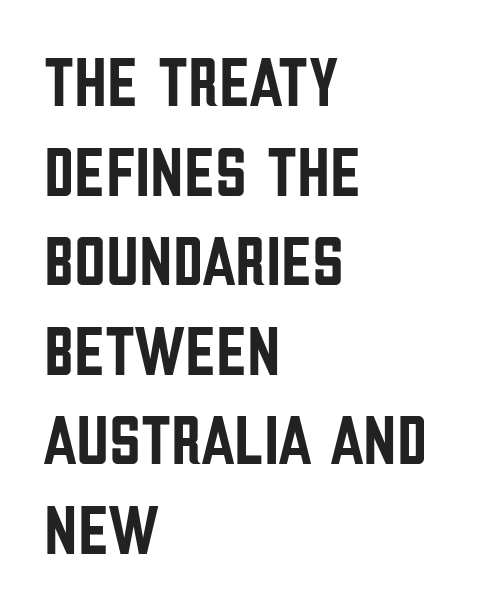
Q: Is the text italic (slanted)? A: No, it is upright.
Q: Is the typeface a serif or a sans-serif typeface? A: Sans-serif.
Q: Is the text underlined? A: No.
Q: How is the paragraph aligned? A: Left-aligned.
Q: Is the spacing between letters normal or unusually wide? A: Normal.
Q: Is the spacing between lines tight, normal or loose? A: Normal.
Q: Width (condensed, normal, or wide)? A: Condensed.
Q: Stroke contrast? A: Low.
Q: x-height? A: Large.
Q: Monospaced? A: No.
